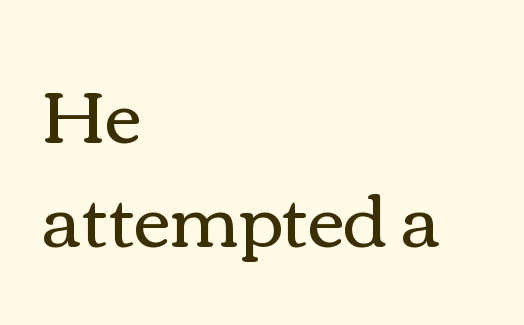
If you drew a line through each stem, it would be perfectly vertical. Short note: letters normally spaced. Vertical spacing — default. Left-aligned paragraph, ragged on the right. The weight would be labelled regular, book, light, or lighter still. Note the varied advance widths — an 'i' is clearly narrower than an 'm'.
